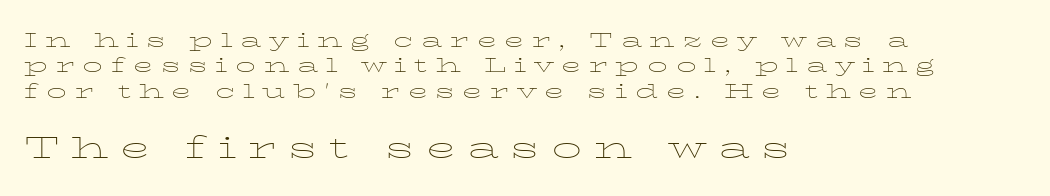
The passage shown stacks its lines at a standard gap. The tracking jumps out immediately: characters are airy and widely separated. This sample has the flowing, uneven cadence of proportional lettering. All the whitespace from short lines collects on the right. Check under the words: just untouched page. Weight class: somewhere from thin through regular.
